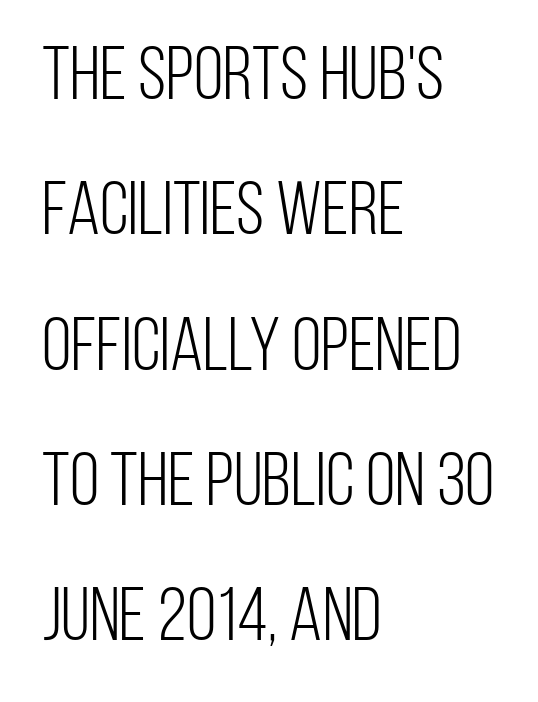
Q: Is the text bold? A: No.
Q: Is the text italic (slanted)? A: No, it is upright.
Q: Is the typeface a serif or a sans-serif typeface? A: Sans-serif.
Q: Is the text underlined? A: No.
Q: How is the paragraph aligned? A: Left-aligned.
Q: Is the spacing between letters normal or unusually wide? A: Normal.
Q: Width (condensed, normal, or wide)? A: Condensed.
Q: Stroke contrast? A: Low.
Q: x-height? A: Large.
Q: Monospaced? A: No.
